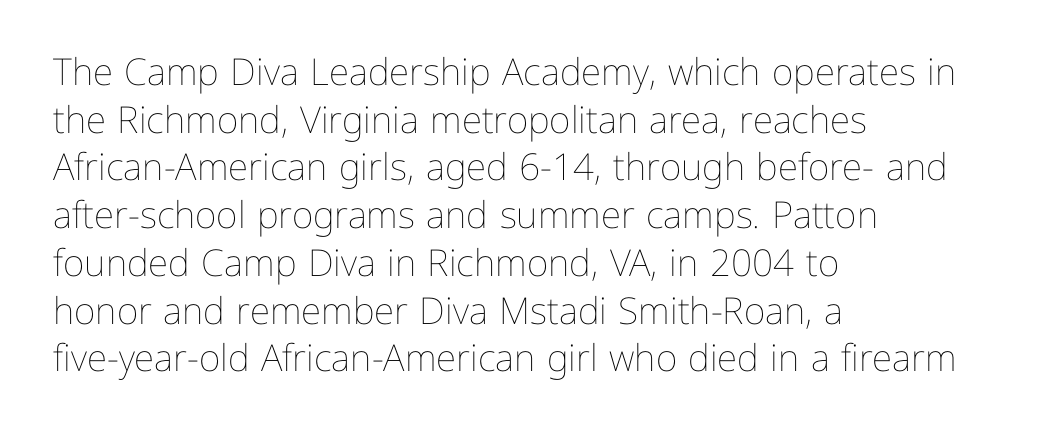
The image shows 37 px thin type, upright; set left-aligned, normal line spacing (1.29x), normal letter spacing, not underlined; low stroke contrast and a medium x-height.
